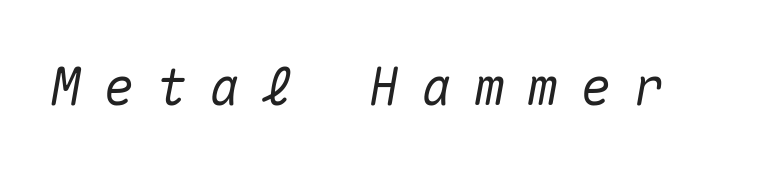
Q: Is the text italic (slanted)? A: Yes, it leans right by about 10 degrees.
Q: Is the text underlined? A: No.
Q: Is the spacing between letters normal or unusually wide? A: Unusually wide.
Q: Width (condensed, normal, or wide)? A: Normal.
Q: Stroke contrast? A: Medium.
Q: x-height? A: Medium.
Q: Monospaced? A: Yes.
